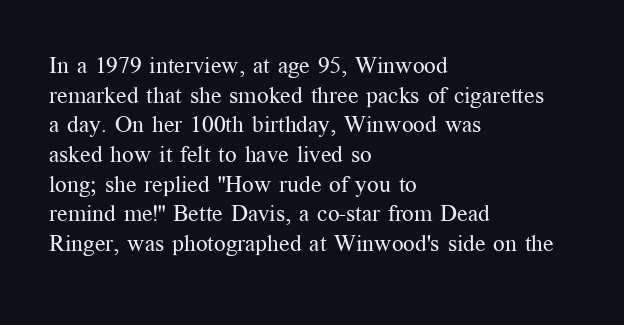
The image shows 23 px text type, upright; set left-aligned, normal line spacing (1.29x), normal letter spacing, not underlined.
